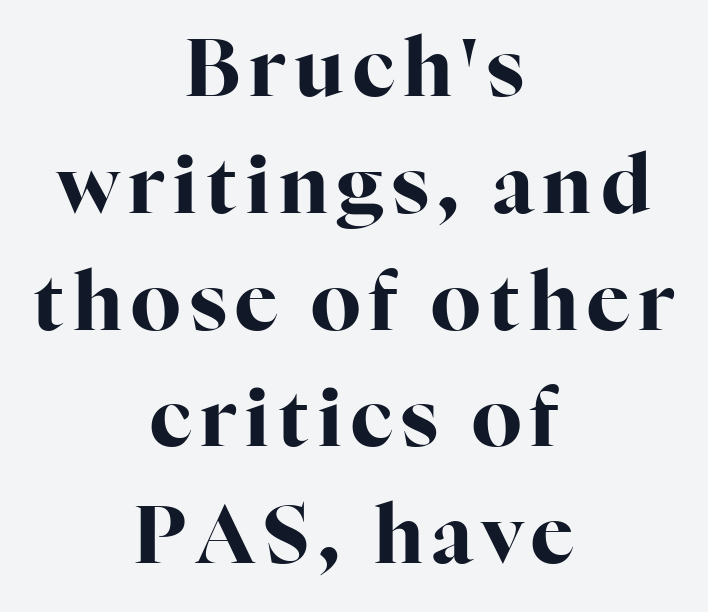
The image shows 80 px bold serif type, upright; set centered, normal line spacing (1.46x), not underlined; high stroke contrast and a medium x-height.
